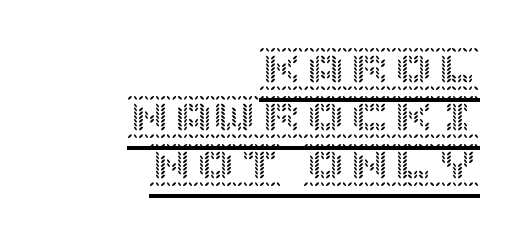
Q: Is the text italic (slanted)? A: No, it is upright.
Q: Is the text underlined? A: Yes.
Q: How is the paragraph aligned? A: Right-aligned.
Q: Is the spacing between letters normal or unusually wide? A: Normal.
Q: Is the spacing between lines tight, normal or loose? A: Tight.
Q: Width (condensed, normal, or wide)? A: Normal.
Q: x-height? A: Large.
